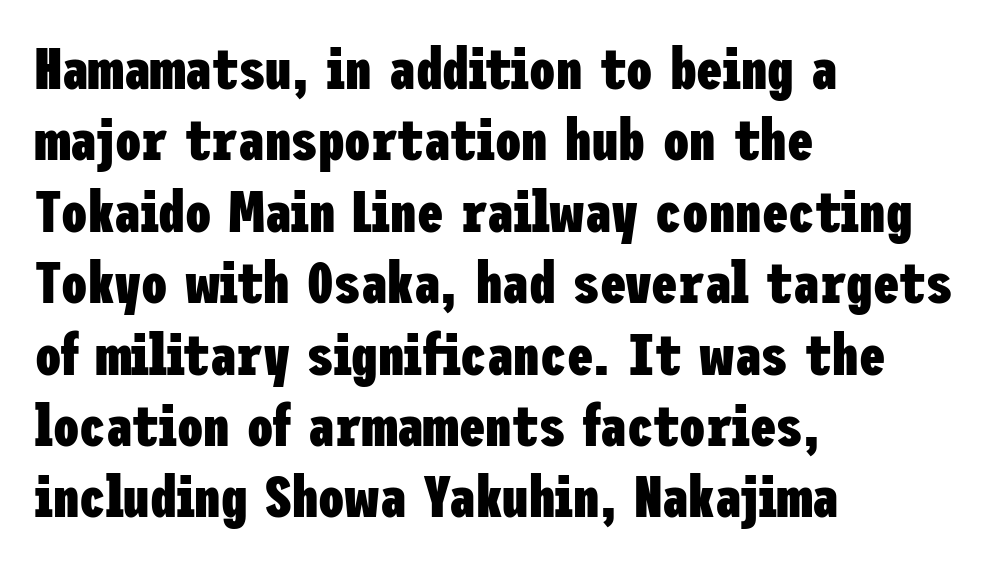
The image shows 59 px heavy, condensed sans-serif type, upright; set left-aligned, line spacing 1.21x, normal letter spacing, not underlined; low stroke contrast and a medium x-height.
